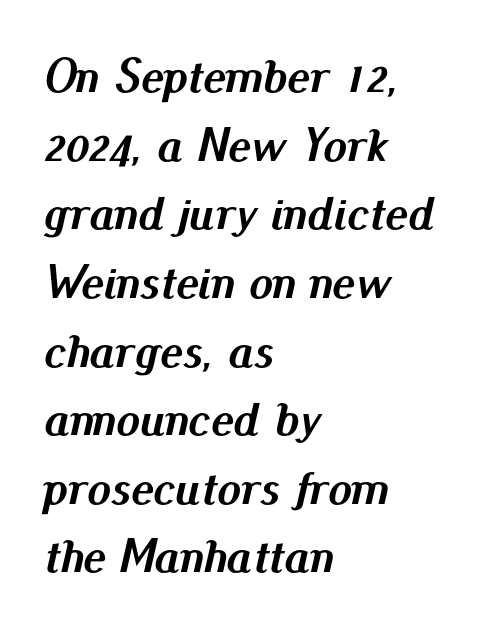
The image shows 48 px semibold type, italic (leaning right); set left-aligned, normal line spacing (1.43x), normal letter spacing, not underlined; medium stroke contrast and a small x-height.
